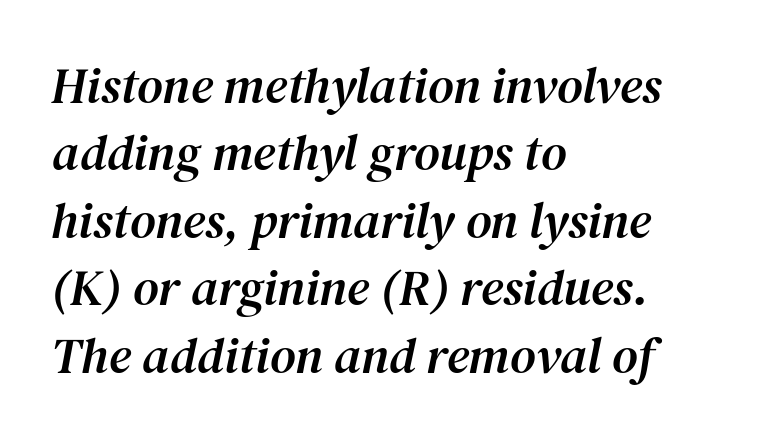
The image shows 50 px serif type, italic (leaning right); set left-aligned, normal line spacing (1.35x), normal letter spacing, not underlined; medium stroke contrast and a medium x-height.
